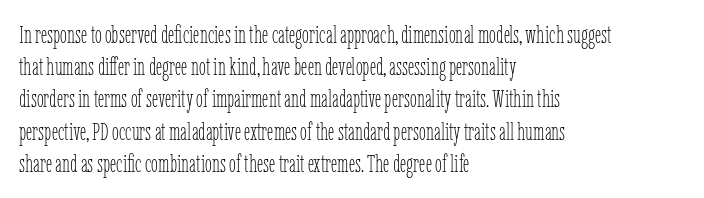
{"italic": "no", "bold": "no", "underline": "no", "align": "left", "line_spacing": "normal", "line_spacing_ratio": 1.29, "letter_spacing": "normal", "letter_spacing_em": 0.0, "glyph_px": 25}
